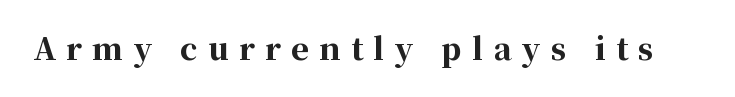
Q: Is the text bold? A: Yes.
Q: Is the text italic (slanted)? A: No, it is upright.
Q: Is the typeface a serif or a sans-serif typeface? A: Serif.
Q: Is the text underlined? A: No.
Q: Is the spacing between letters normal or unusually wide? A: Unusually wide.
Q: Width (condensed, normal, or wide)? A: Normal.
Q: Stroke contrast? A: High.
Q: x-height? A: Medium.
Q: Monospaced? A: No.
